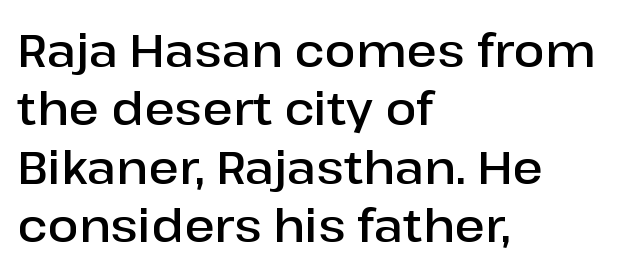
{"serif": "no", "italic": "no", "bold": "semi", "weight": "semibold", "width": "normal", "stroke_contrast": "low", "x_height": "medium", "monospaced": "no", "underline": "no", "align": "left", "line_spacing": "normal", "line_spacing_ratio": 1.27, "letter_spacing": "normal", "letter_spacing_em": 0.0, "glyph_px": 46}
